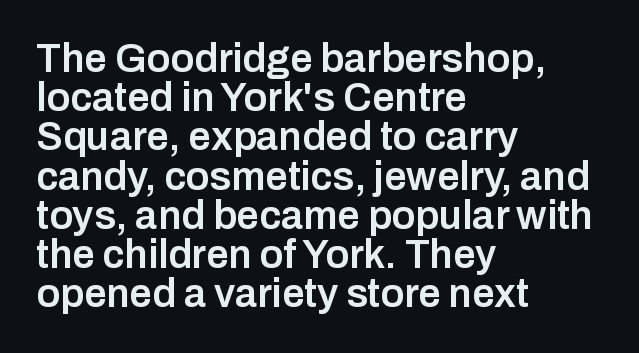
The rag falls on the right side of this text block. Look at the tracking — it's just the regular setting, nothing added. Varying glyph widths throughout — classic text-font behaviour. The string is rendered with underlining switched off. The axis of the letterforms is exactly vertical. Very little white space separates one row of letters from the next.
